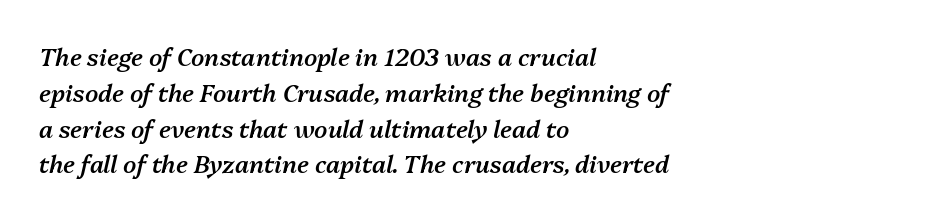
Q: Is the text bold? A: Semi-bold.
Q: Is the text italic (slanted)? A: Yes, it leans right by about 13 degrees.
Q: Is the text underlined? A: No.
Q: How is the paragraph aligned? A: Left-aligned.
Q: Is the spacing between letters normal or unusually wide? A: Normal.
Q: Is the spacing between lines tight, normal or loose? A: Normal.
